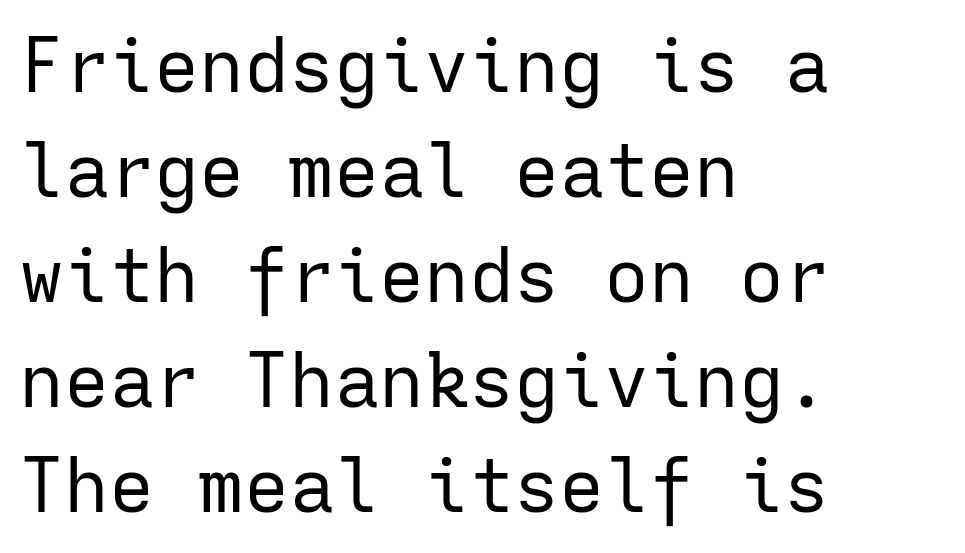
The image shows 75 px regular-weight sans-serif type, upright, monospaced; set left-aligned, normal line spacing (1.4x), normal letter spacing, not underlined; low stroke contrast and a medium x-height.
